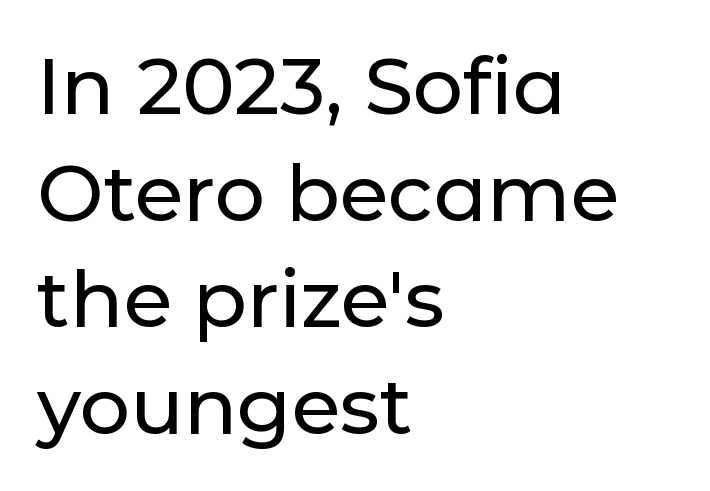
Rows of type keep a routine distance in the vertical direction. These lines stack with their left ends in a neat column. Note the varied advance widths — an 'i' is clearly narrower than an 'm'. Plain, unruled lines of type.
